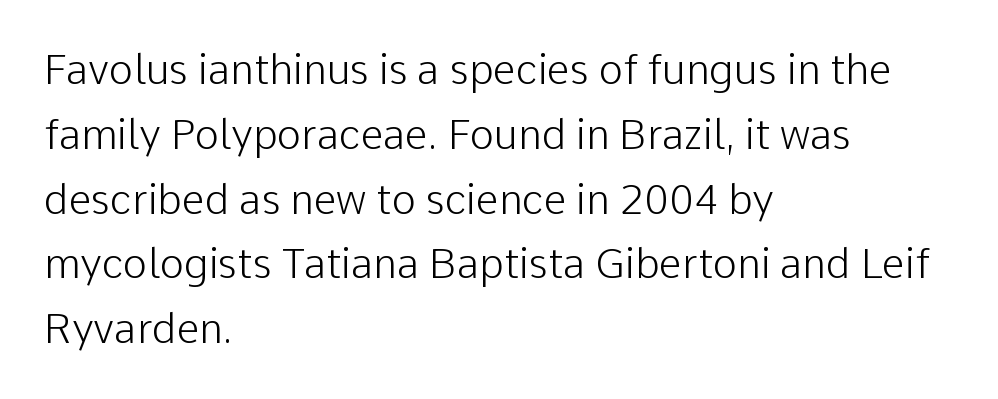
If you drew a line through each stem, it would be perfectly vertical. A typesetter would label this face a sans. Weight: in the light-to-regular range. Where is the straight margin? On the left. Looks like regular typesetting: each glyph gets only the width it needs.
